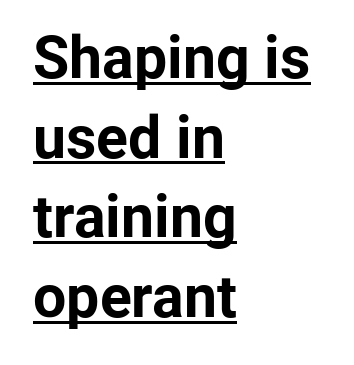
Rows of type keep a routine distance in the vertical direction. The rendering shows plain stroke endings on the letterforms — a sans-serif design. The gaps between neighbouring characters are ordinary and unremarkable. Underlining? Definitely there. Leftover space on each line is placed entirely after the last word.
